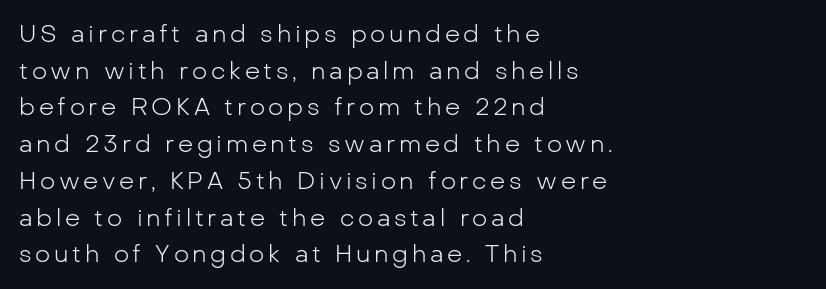
{"italic": "no", "bold": "no", "underline": "no", "align": "left", "line_spacing": "normal", "line_spacing_ratio": 1.53, "glyph_px": 24}
